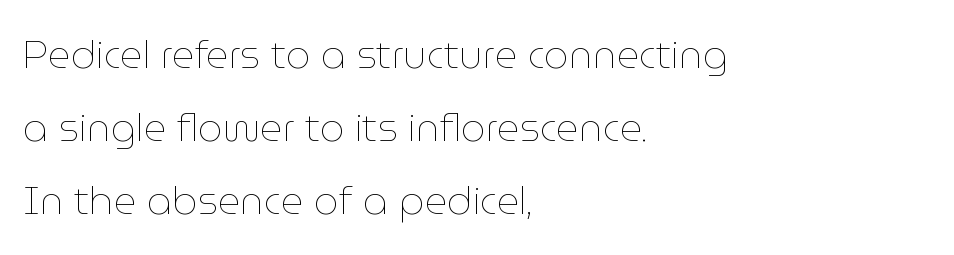
Is the type heavy? It reads as light-to-regular instead. In CSS terms this would be text-align: left. Words appear dense and cohesive because spacing is normal. Rule under the text: the space is simply empty. The font's upright variant was chosen for this text. A typesetter would call this proportional, since set widths differ per character.
